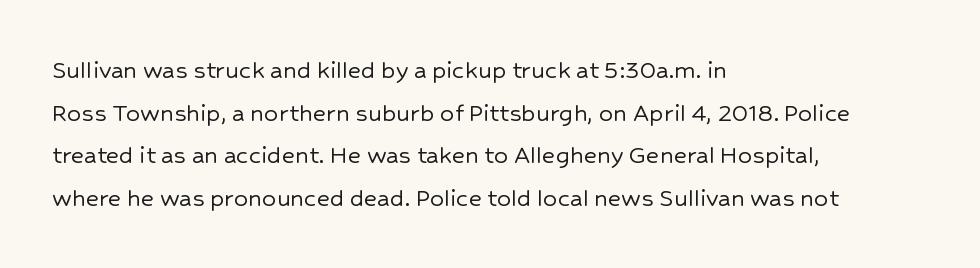
{"serif": "no", "italic": "no", "width": "normal", "stroke_contrast": "low", "x_height": "medium", "monospaced": "no", "underline": "no", "align": "left", "line_spacing": "normal", "line_spacing_ratio": 1.52, "letter_spacing": "normal", "letter_spacing_em": 0.0, "glyph_px": 28}
